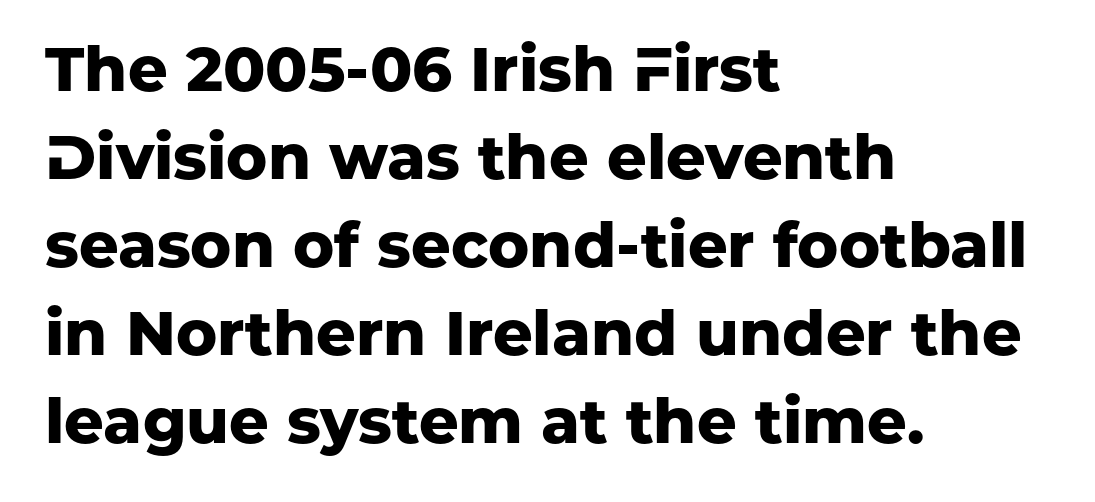
The image shows 62 px heavy sans-serif type, upright; set left-aligned, normal line spacing (1.42x), normal letter spacing, not underlined; low stroke contrast and a medium x-height.
